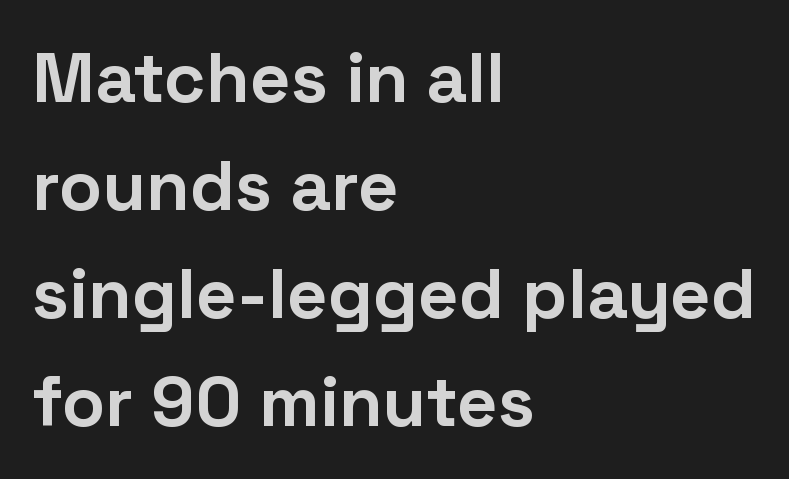
The image shows 71 px bold sans-serif type, upright; set left-aligned, normal line spacing (1.52x), normal letter spacing, not underlined; low stroke contrast and a medium x-height.
